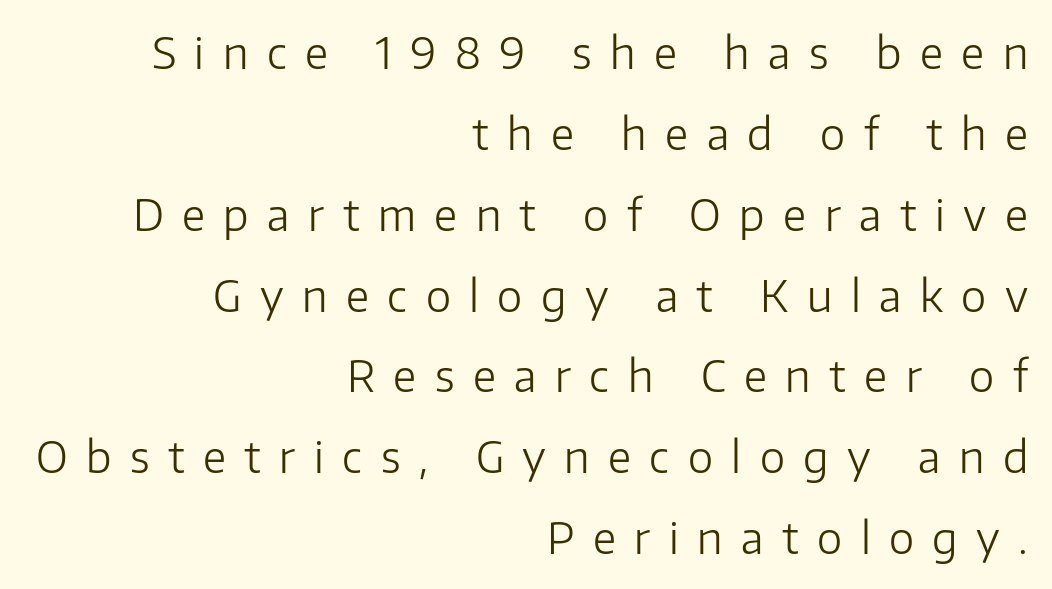
{"serif": "no", "italic": "no", "bold": "no", "weight": "light", "width": "normal", "stroke_contrast": "low", "x_height": "medium", "monospaced": "no", "underline": "no", "align": "right", "line_spacing_ratio": 1.88, "letter_spacing": "wide", "letter_spacing_em": 0.43, "glyph_px": 43}
